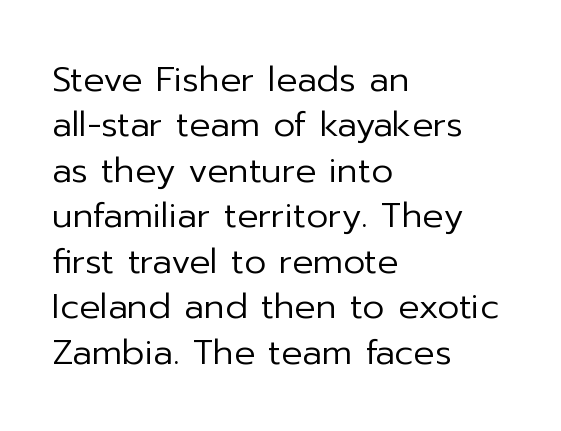
{"serif": "no", "italic": "no", "bold": "no", "weight": "regular", "width": "normal", "stroke_contrast": "low", "x_height": "medium", "monospaced": "no", "underline": "no", "align": "left", "line_spacing": "normal", "line_spacing_ratio": 1.3, "letter_spacing": "normal", "letter_spacing_em": 0.0, "glyph_px": 35}
